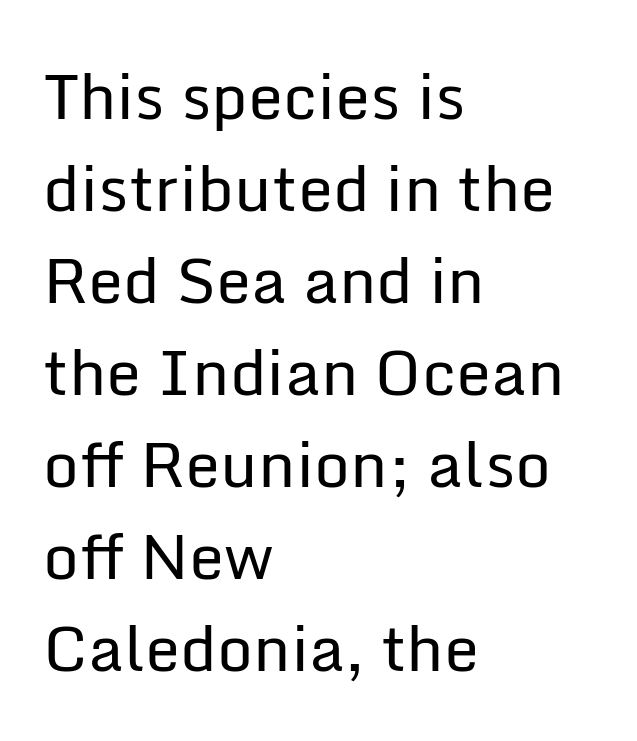
Q: Is the text bold? A: No.
Q: Is the text italic (slanted)? A: No, it is upright.
Q: Is the typeface a serif or a sans-serif typeface? A: Sans-serif.
Q: Is the text underlined? A: No.
Q: How is the paragraph aligned? A: Left-aligned.
Q: Is the spacing between letters normal or unusually wide? A: Normal.
Q: Is the spacing between lines tight, normal or loose? A: Normal.
Q: Width (condensed, normal, or wide)? A: Normal.
Q: Stroke contrast? A: Low.
Q: x-height? A: Medium.
Q: Monospaced? A: No.
